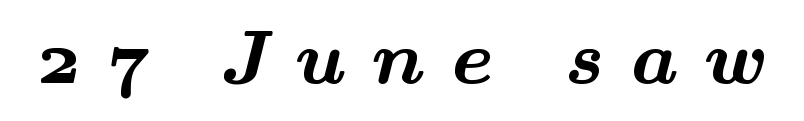
A serif font was chosen for this passage. Has an underline been added? It has not. Someone cranked the tracking dial way up on this one. The letters advance in unequal steps, a hallmark of proportional type.
